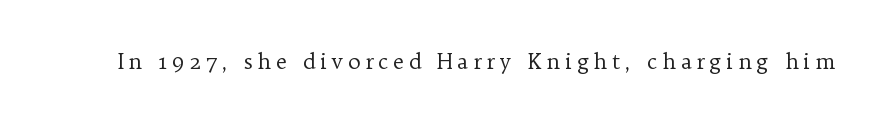
The image shows 21 px text type, upright; set unusually wide letter spacing (+0.22 em), not underlined.
